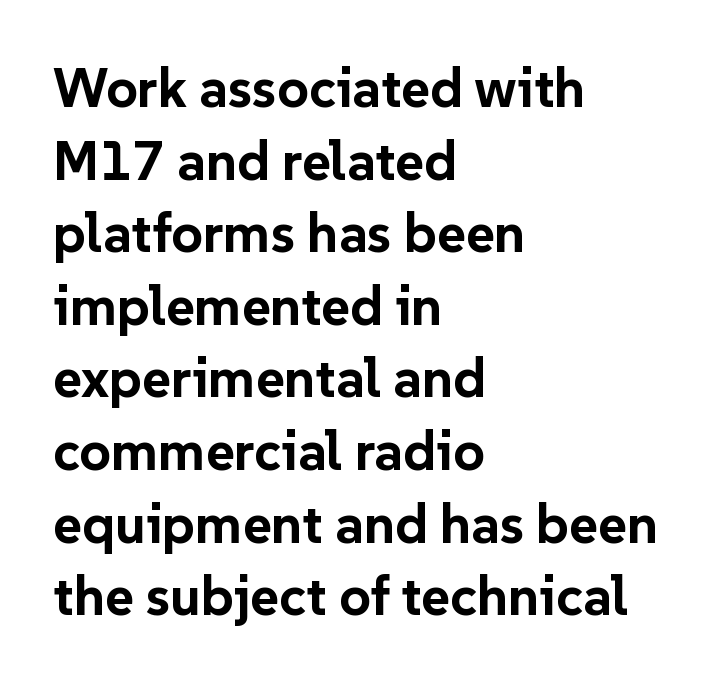
Q: Is the text bold? A: Yes.
Q: Is the text italic (slanted)? A: No, it is upright.
Q: Is the typeface a serif or a sans-serif typeface? A: Sans-serif.
Q: Is the text underlined? A: No.
Q: How is the paragraph aligned? A: Left-aligned.
Q: Is the spacing between letters normal or unusually wide? A: Normal.
Q: Is the spacing between lines tight, normal or loose? A: Normal.
Q: Width (condensed, normal, or wide)? A: Normal.
Q: Stroke contrast? A: Low.
Q: x-height? A: Medium.
Q: Monospaced? A: No.
